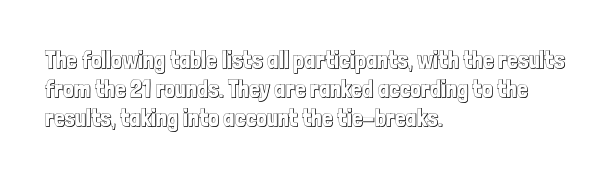
In CSS terms this would be text-align: left. The letters stand upright; this is a roman face. Underlining? Definitely not there. These lines keep a tight, regular rhythm from letter to letter.
